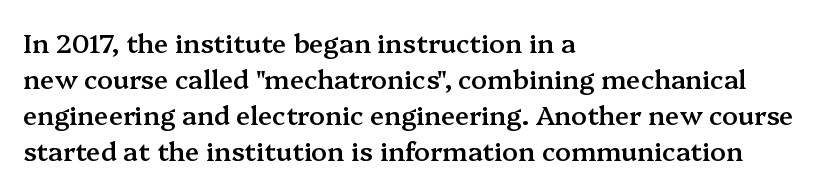
Q: Is the text bold? A: Semi-bold.
Q: Is the text italic (slanted)? A: No, it is upright.
Q: Is the text underlined? A: No.
Q: How is the paragraph aligned? A: Left-aligned.
Q: Is the spacing between letters normal or unusually wide? A: Normal.
Q: Is the spacing between lines tight, normal or loose? A: Normal.
